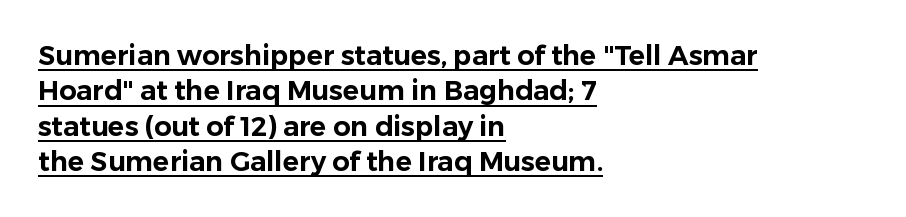
Observe the ordinary spacing: letters are neighbours, not strangers. A roman cut, with each character standing at attention. Rows of type keep a routine distance in the vertical direction. Compared with undecorated copy, this sample adds a rule below the words. The paragraph has a hard left edge and a soft right edge.
